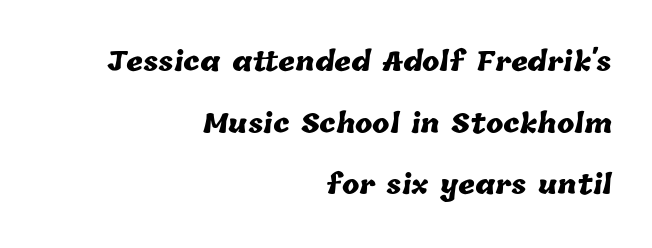
Is the block centered? No — it sits flush against the right margin. The string is rendered with underlining switched off. Nothing unusual about the tracking: characters are spaced as the font intends. Leading: increased. Look at the stroke-to-counter ratio: heavy, a bold.
